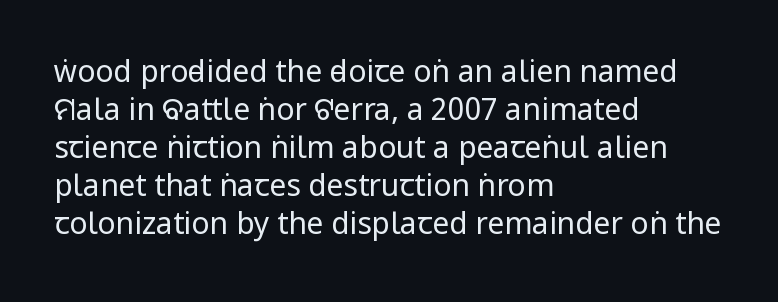
The image shows 30 px regular-weight, condensed sans-serif type, upright; set left-aligned, normal line spacing (1.27x), normal letter spacing, not underlined; low stroke contrast and a large x-height.
